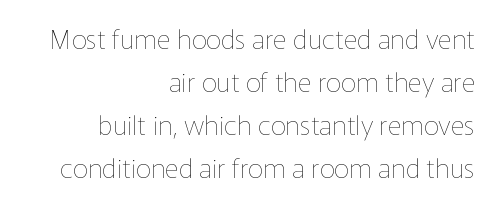
The image shows 27 px text type, upright; set right-aligned, normal line spacing (1.59x), normal letter spacing, not underlined.
